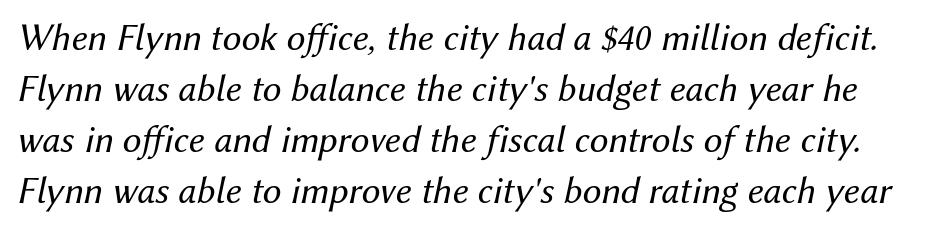
Note the varied advance widths — an 'i' is clearly narrower than an 'm'. If you measured baseline to baseline, you'd find a middling distance. Descenders hang freely into open space. These lines keep a tight, regular rhythm from letter to letter. Every character sits at an angle, as italics do. Stems here are at most as thick as an everyday book face.
